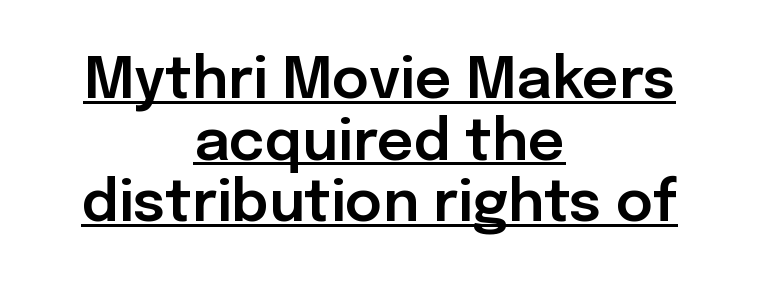
{"serif": "no", "italic": "no", "width": "normal", "stroke_contrast": "low", "x_height": "medium", "monospaced": "no", "underline": "yes", "align": "center", "line_spacing": "tight", "line_spacing_ratio": 1.08, "letter_spacing": "normal", "letter_spacing_em": 0.0, "glyph_px": 57}
